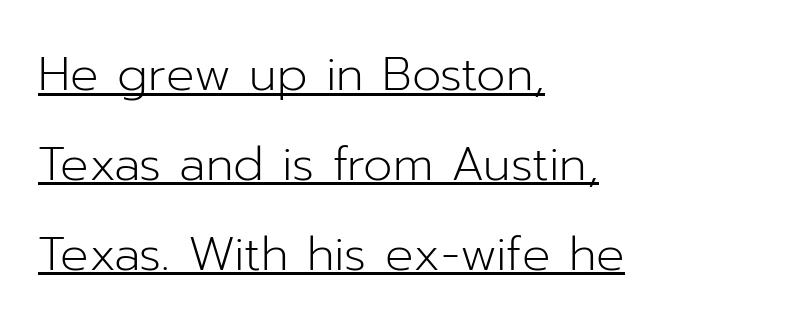
The image shows 47 px light sans-serif type, upright; set left-aligned, loose line spacing (1.91x), normal letter spacing, underlined; low stroke contrast and a medium x-height.
